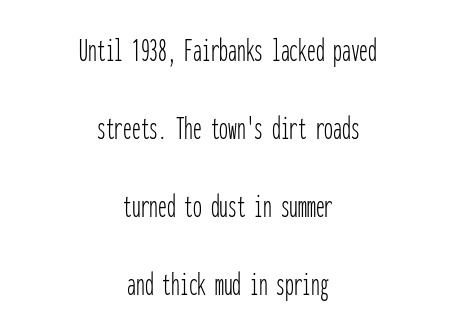
The image shows 35 px thin, condensed sans-serif type, upright, monospaced; set centered, loose line spacing (2.23x), normal letter spacing, not underlined; low stroke contrast and a medium x-height.
